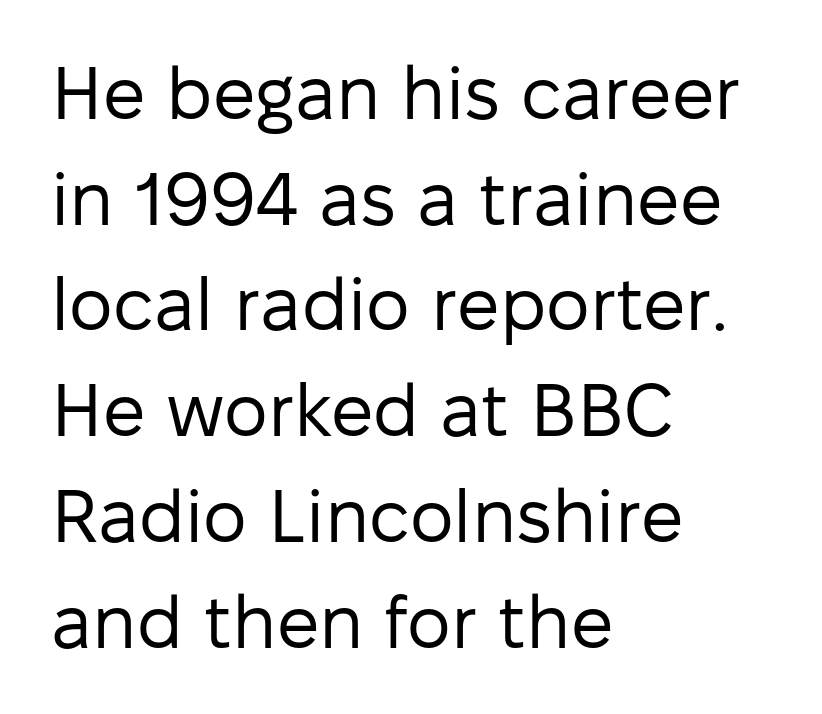
{"serif": "no", "italic": "no", "bold": "no", "weight": "regular", "width": "normal", "stroke_contrast": "low", "x_height": "medium", "monospaced": "no", "underline": "no", "align": "left", "line_spacing": "normal", "line_spacing_ratio": 1.41, "letter_spacing": "normal", "letter_spacing_em": 0.0, "glyph_px": 75}
